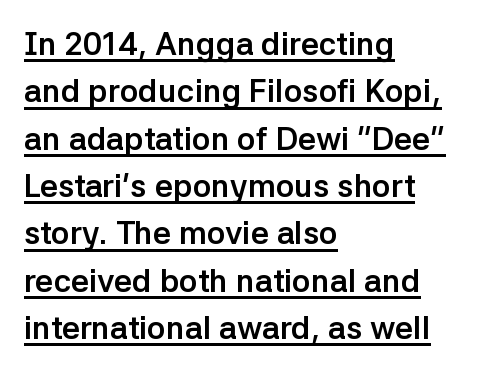
Q: Is the text bold? A: Yes.
Q: Is the text italic (slanted)? A: No, it is upright.
Q: Is the typeface a serif or a sans-serif typeface? A: Sans-serif.
Q: Is the text underlined? A: Yes.
Q: How is the paragraph aligned? A: Left-aligned.
Q: Is the spacing between letters normal or unusually wide? A: Normal.
Q: Is the spacing between lines tight, normal or loose? A: Normal.
Q: Width (condensed, normal, or wide)? A: Normal.
Q: Stroke contrast? A: Low.
Q: x-height? A: Medium.
Q: Monospaced? A: No.
